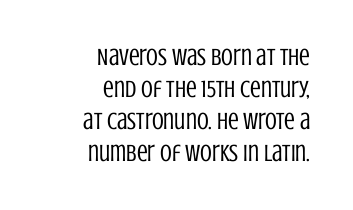
Q: Is the text bold? A: No.
Q: Is the text italic (slanted)? A: No, it is upright.
Q: Is the text underlined? A: No.
Q: How is the paragraph aligned? A: Right-aligned.
Q: Is the spacing between letters normal or unusually wide? A: Normal.
Q: Is the spacing between lines tight, normal or loose? A: Normal.
